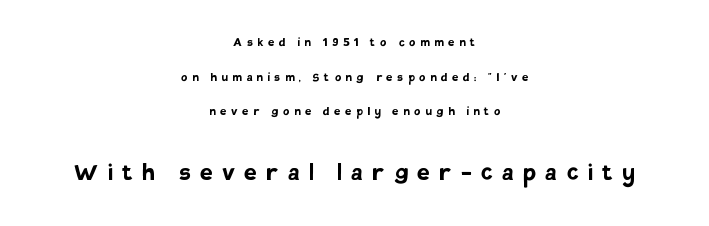
The image shows 28 px semibold sans-serif type, upright; set centered, loose line spacing (2.47x), unusually wide letter spacing (+0.34 em), not underlined; the second (bottom) block is 2.0x larger; low stroke contrast and a large x-height.
